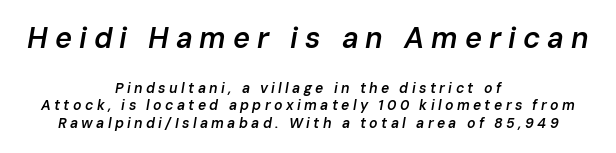
The glyphs look as if they've been sheared to an angle. The letterforms stand isolated, each surrounded by extra space. This is the in-between weight designers call semibold or demi. In this sample the first text group is rendered at the bigger scale.
